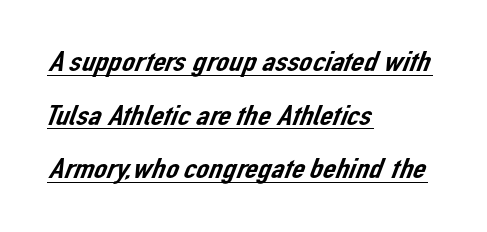
Q: Is the typeface a serif or a sans-serif typeface? A: Sans-serif.
Q: Is the text underlined? A: Yes.
Q: How is the paragraph aligned? A: Left-aligned.
Q: Is the spacing between letters normal or unusually wide? A: Normal.
Q: Width (condensed, normal, or wide)? A: Normal.
Q: Stroke contrast? A: Low.
Q: x-height? A: Medium.
Q: Monospaced? A: No.
